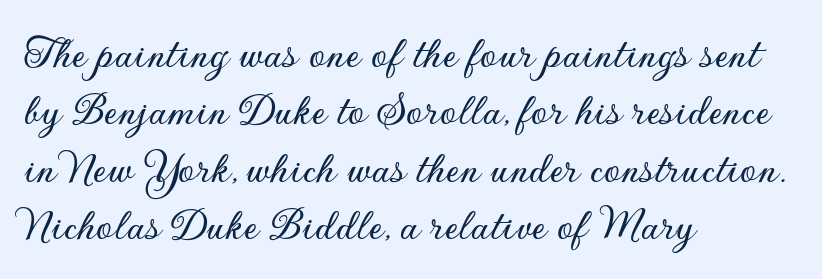
{"serif": "no", "width": "normal", "stroke_contrast": "low", "x_height": "small", "monospaced": "no", "underline": "no", "align": "left", "line_spacing_ratio": 1.22, "letter_spacing": "normal", "letter_spacing_em": 0.0, "glyph_px": 47}
